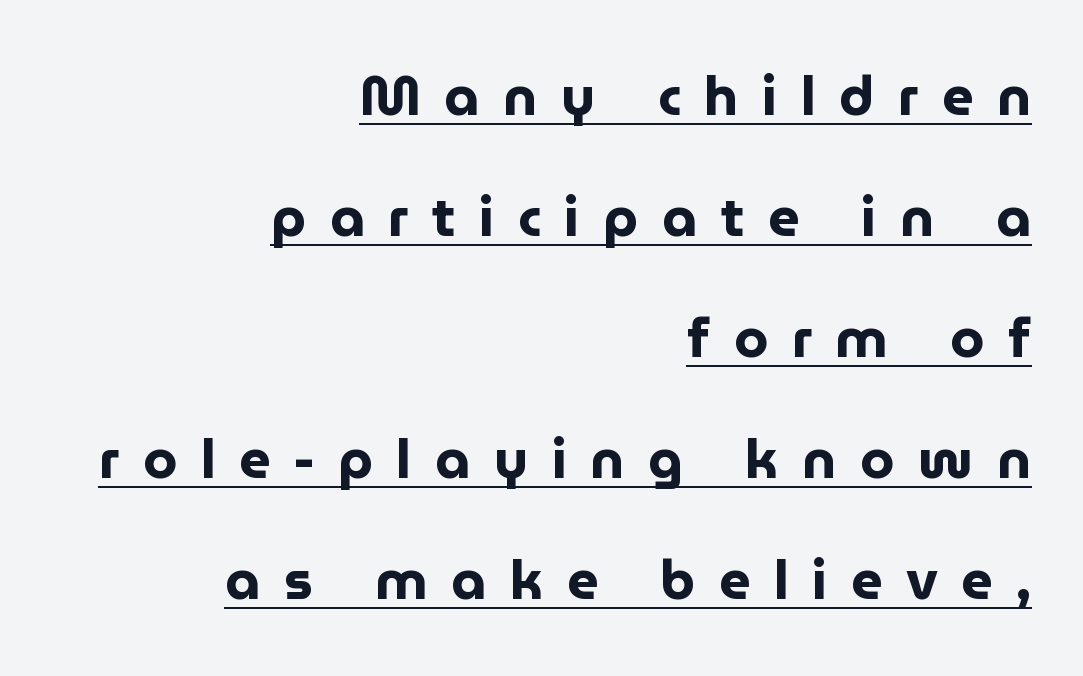
Q: Is the text bold? A: Yes.
Q: Is the text italic (slanted)? A: No, it is upright.
Q: Is the typeface a serif or a sans-serif typeface? A: Sans-serif.
Q: Is the text underlined? A: Yes.
Q: How is the paragraph aligned? A: Right-aligned.
Q: Is the spacing between letters normal or unusually wide? A: Unusually wide.
Q: Is the spacing between lines tight, normal or loose? A: Loose.
Q: Width (condensed, normal, or wide)? A: Normal.
Q: Stroke contrast? A: Low.
Q: x-height? A: Medium.
Q: Monospaced? A: No.
